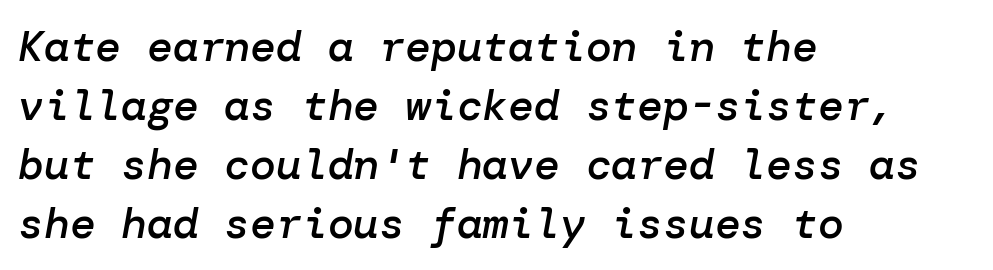
The rendering applies a slant to the glyphs. Interline gaps are of average width in this sample. Short note: letters normally spaced. Typographic density is moderately raised because the face is semibold.
